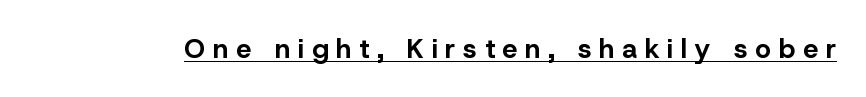
{"italic": "no", "bold": "yes", "underline": "yes", "letter_spacing": "wide", "letter_spacing_em": 0.29, "glyph_px": 27}
